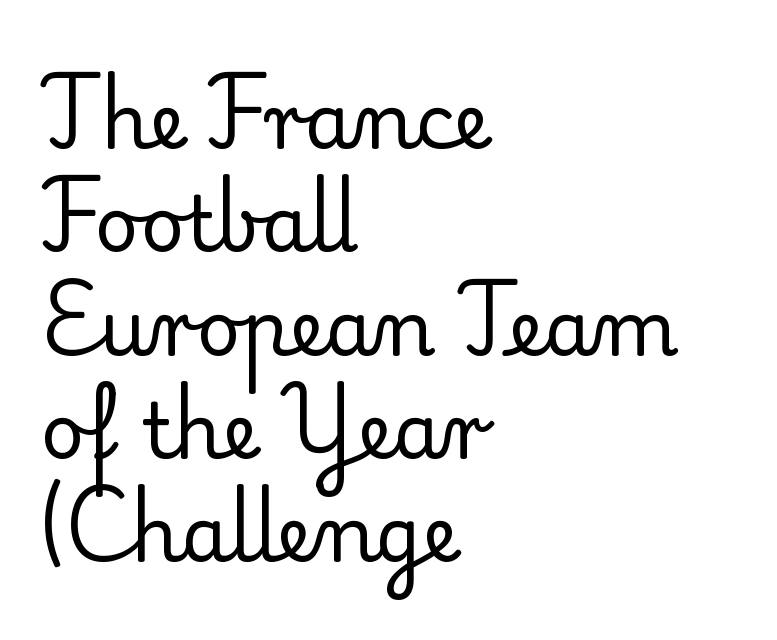
The image shows 76 px regular-weight serif type, upright; set left-aligned, normal line spacing (1.36x), normal letter spacing, not underlined; low stroke contrast and a small x-height.
